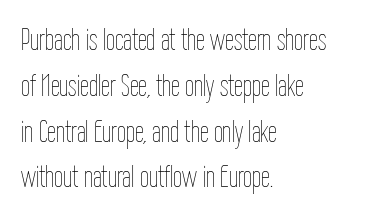
{"italic": "no", "bold": "no", "weight": "thin", "width": "condensed", "stroke_contrast": "low", "x_height": "medium", "monospaced": "no", "underline": "no", "align": "left", "line_spacing": "normal", "line_spacing_ratio": 1.43, "letter_spacing": "normal", "letter_spacing_em": 0.0, "glyph_px": 32}
